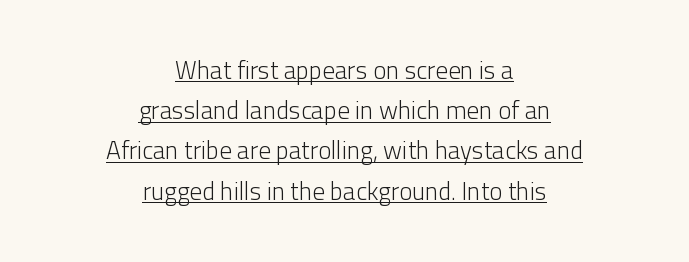
Rendered with straight, roman letterforms. Notice how descenders clear the ascenders below comfortably — that's standard leading. Tracking value appears to be zero — textbook default spacing. The weight would be labelled regular, book, light, or lighter still.
